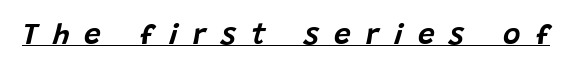
{"italic": "yes", "lean": "right", "slant_degrees": 15, "width": "normal", "stroke_contrast": "low", "x_height": "large", "monospaced": "no", "underline": "yes", "letter_spacing": "wide", "letter_spacing_em": 0.5, "glyph_px": 30}
